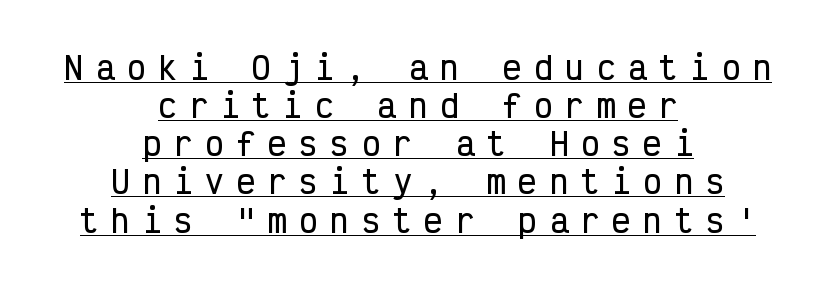
The image shows 31 px condensed sans-serif type, upright, monospaced; set centered, line spacing 1.23x, unusually wide letter spacing (+0.41 em), underlined; low stroke contrast and a medium x-height.
